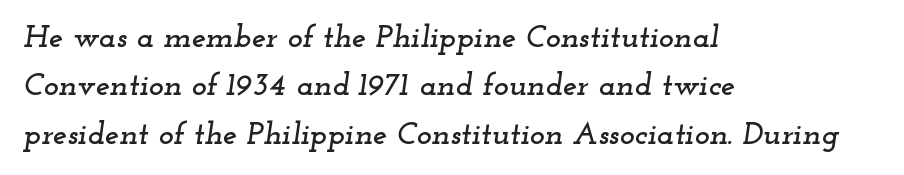
Q: Is the text italic (slanted)? A: Yes, it leans right by about 12 degrees.
Q: Is the typeface a serif or a sans-serif typeface? A: Serif.
Q: Is the text underlined? A: No.
Q: How is the paragraph aligned? A: Left-aligned.
Q: Is the spacing between letters normal or unusually wide? A: Normal.
Q: Is the spacing between lines tight, normal or loose? A: Normal.
Q: Width (condensed, normal, or wide)? A: Wide.
Q: Stroke contrast? A: Low.
Q: x-height? A: Small.
Q: Monospaced? A: No.
